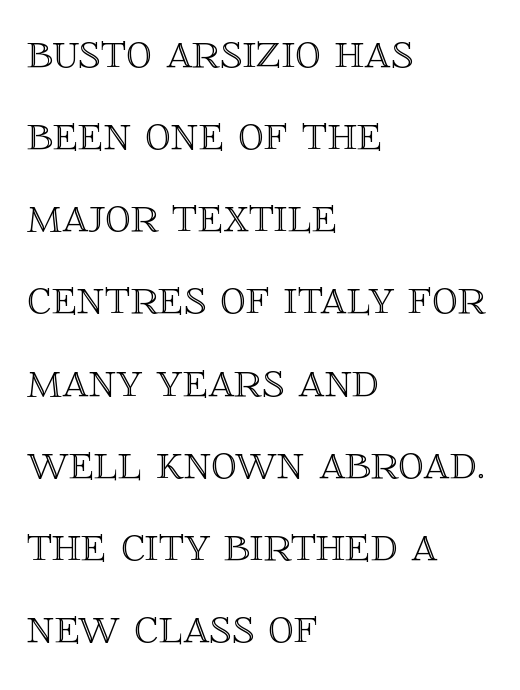
These lines are rendered in a variable-pitch font. The space directly below the letters is spotless. Look at the tracking — it's just the regular setting, nothing added. The setting favours the left margin, as ordinary paragraphs usually do.
